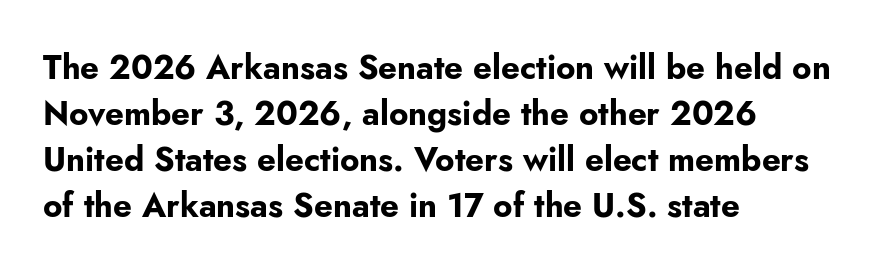
The image shows 33 px bold sans-serif type, upright; set left-aligned, normal line spacing (1.39x), normal letter spacing, not underlined; low stroke contrast and a small x-height.
